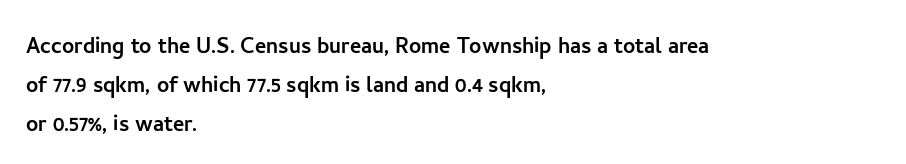
{"italic": "no", "underline": "no", "align": "left", "line_spacing": "normal", "line_spacing_ratio": 1.45, "letter_spacing": "normal", "letter_spacing_em": 0.0, "glyph_px": 27}
